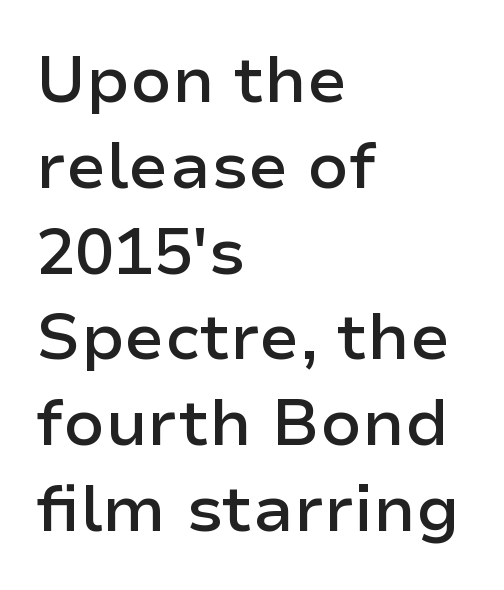
Q: Is the text bold? A: Semi-bold.
Q: Is the text italic (slanted)? A: No, it is upright.
Q: Is the typeface a serif or a sans-serif typeface? A: Sans-serif.
Q: Is the text underlined? A: No.
Q: How is the paragraph aligned? A: Left-aligned.
Q: Is the spacing between letters normal or unusually wide? A: Normal.
Q: Is the spacing between lines tight, normal or loose? A: Normal.
Q: Width (condensed, normal, or wide)? A: Normal.
Q: Stroke contrast? A: Low.
Q: x-height? A: Medium.
Q: Monospaced? A: No.
